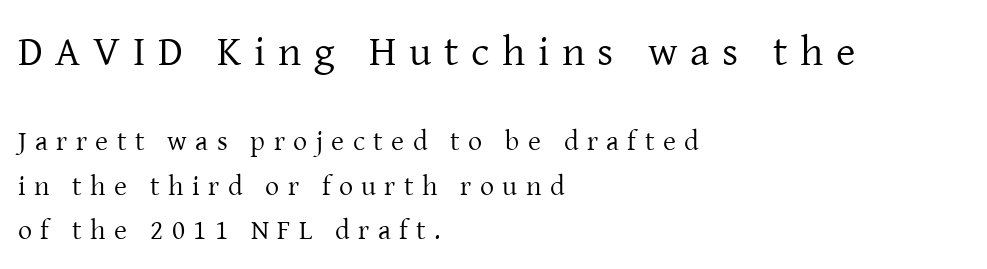
{"serif": "yes", "italic": "no", "bold": "no", "weight": "regular", "width": "normal", "stroke_contrast": "low", "x_height": "medium", "monospaced": "no", "underline": "no", "align": "left", "line_spacing": "normal", "line_spacing_ratio": 1.6, "letter_spacing": "wide", "letter_spacing_em": 0.3, "larger_block": "first", "size_ratio": 1.5, "glyph_px": 42}
